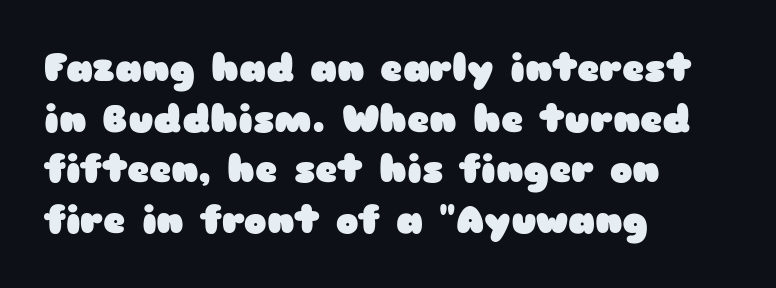
{"serif": "no", "italic": "no", "bold": "yes", "weight": "heavy", "width": "wide", "stroke_contrast": "low", "x_height": "medium", "monospaced": "no", "underline": "no", "align": "left", "line_spacing": "normal", "line_spacing_ratio": 1.33, "letter_spacing": "normal", "letter_spacing_em": 0.0, "glyph_px": 38}
